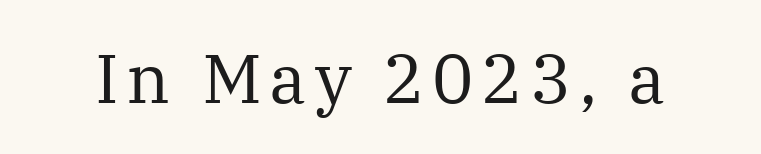
{"serif": "yes", "italic": "no", "bold": "no", "weight": "regular", "width": "normal", "stroke_contrast": "medium", "x_height": "medium", "monospaced": "no", "underline": "no", "glyph_px": 69}
